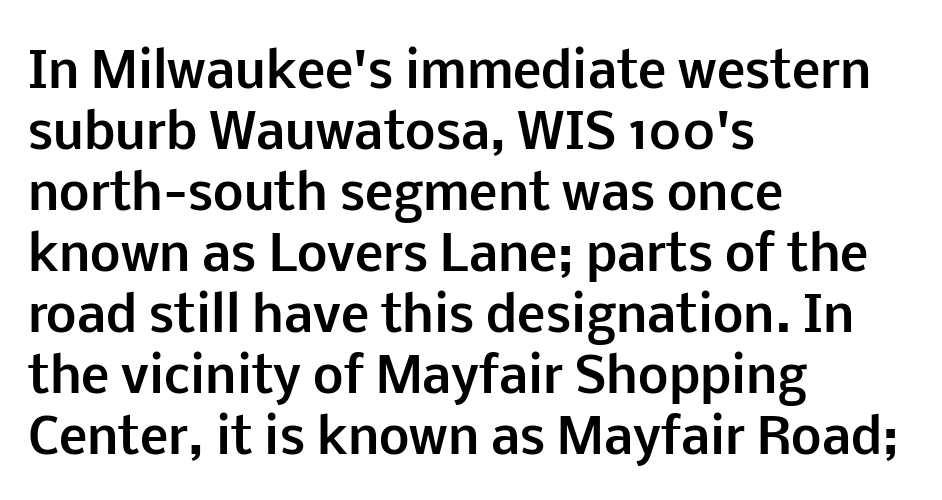
{"serif": "no", "italic": "no", "bold": "yes", "weight": "bold", "width": "normal", "stroke_contrast": "low", "x_height": "medium", "monospaced": "no", "underline": "no", "align": "left", "line_spacing": "normal", "line_spacing_ratio": 1.27, "letter_spacing": "normal", "letter_spacing_em": 0.0, "glyph_px": 48}
